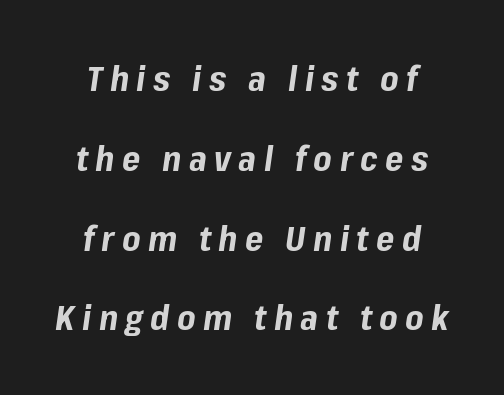
{"italic": "yes", "lean": "right", "slant_degrees": 8, "bold": "yes", "weight": "bold", "width": "normal", "stroke_contrast": "low", "x_height": "medium", "monospaced": "no", "underline": "no", "align": "center", "line_spacing": "loose", "line_spacing_ratio": 2.28, "letter_spacing": "wide", "letter_spacing_em": 0.21, "glyph_px": 35}
